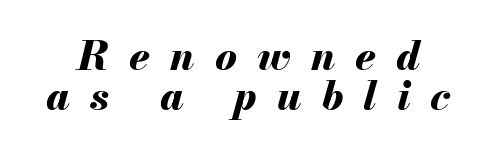
Q: Is the text bold? A: Yes.
Q: Is the text italic (slanted)? A: Yes, it leans right by about 13 degrees.
Q: Is the text underlined? A: No.
Q: Is the spacing between letters normal or unusually wide? A: Unusually wide.
Q: Is the spacing between lines tight, normal or loose? A: Tight.
Q: Width (condensed, normal, or wide)? A: Normal.
Q: Stroke contrast? A: Medium.
Q: x-height? A: Small.
Q: Monospaced? A: No.
